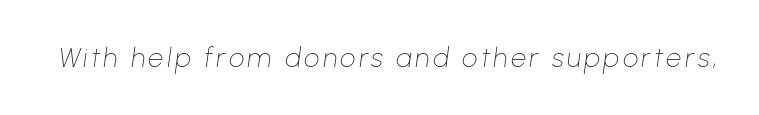
{"italic": "yes", "lean": "right", "slant_degrees": 8, "bold": "no", "underline": "no", "glyph_px": 27}
